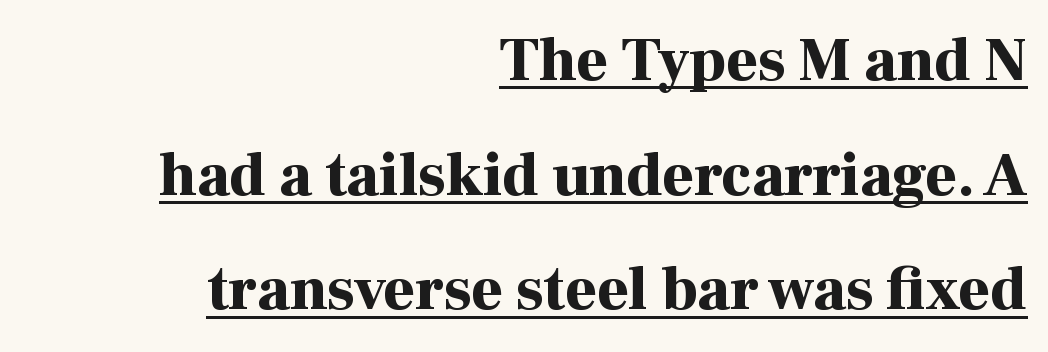
Where is the straight margin? On the right. The passage shown is underscored from start to finish. Each word holds together tightly as a unit, with standard inter-letter gaps. Spacing verdict: proportional, widths tailored to each character. Posture: straight, roman, zero tilt. The rendering shows small feet on the letterforms — a serif design.
